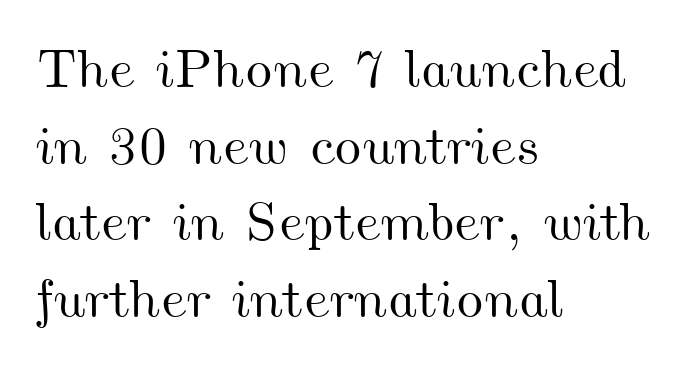
The image shows 54 px wide type; set left-aligned, normal line spacing (1.42x), normal letter spacing, not underlined; medium stroke contrast and a small x-height.
